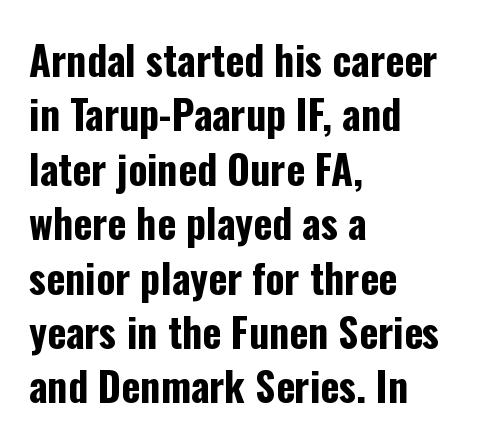
The image shows 40 px bold, condensed sans-serif type, upright; set left-aligned, normal line spacing (1.36x), normal letter spacing, not underlined; low stroke contrast and a medium x-height.
